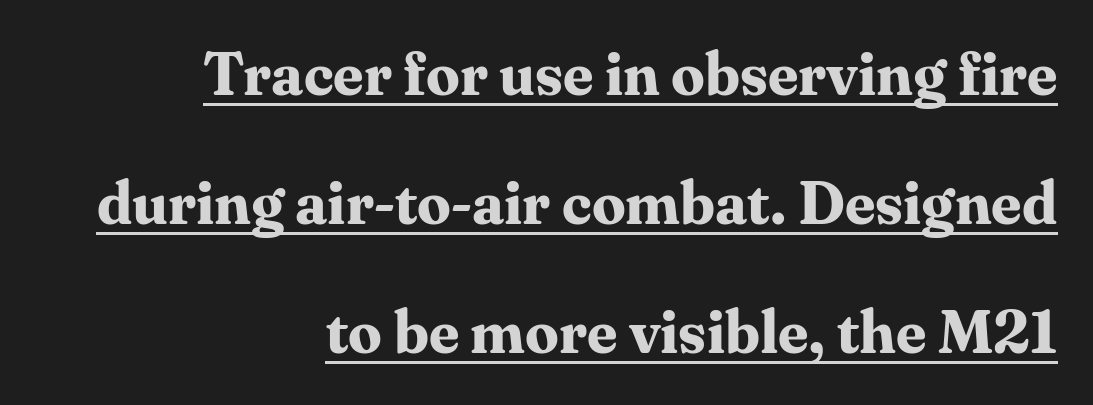
{"serif": "yes", "italic": "no", "bold": "yes", "weight": "bold", "width": "normal", "stroke_contrast": "medium", "x_height": "medium", "monospaced": "no", "underline": "yes", "align": "right", "line_spacing": "loose", "line_spacing_ratio": 2.15, "letter_spacing": "normal", "letter_spacing_em": 0.0, "glyph_px": 60}
